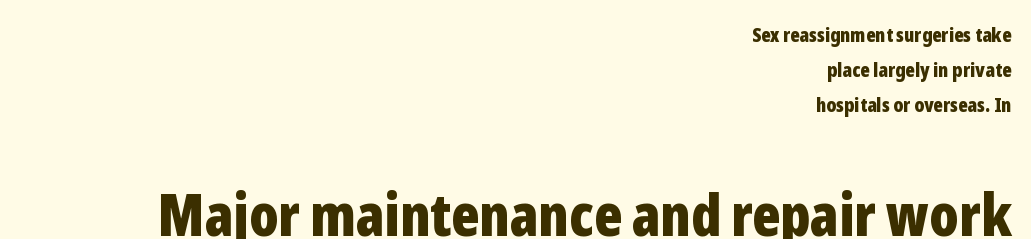
{"serif": "no", "italic": "no", "bold": "yes", "weight": "bold", "width": "condensed", "stroke_contrast": "low", "x_height": "medium", "monospaced": "no", "underline": "no", "align": "right", "line_spacing_ratio": 1.74, "letter_spacing": "normal", "letter_spacing_em": 0.0, "larger_block": "second", "size_ratio": 2.95, "glyph_px": 59}
